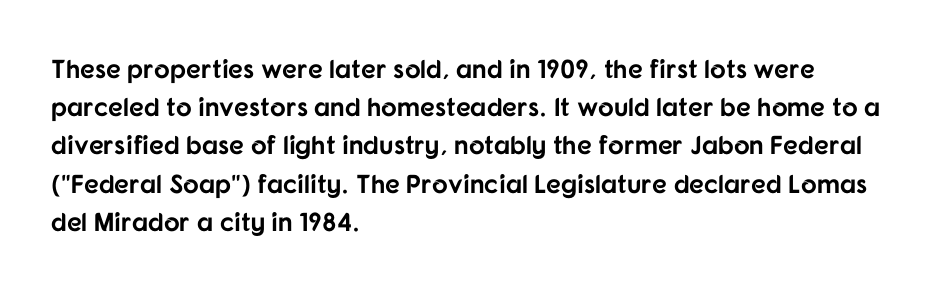
The image shows 26 px bold type, upright; set left-aligned, normal line spacing (1.47x), normal letter spacing, not underlined.
